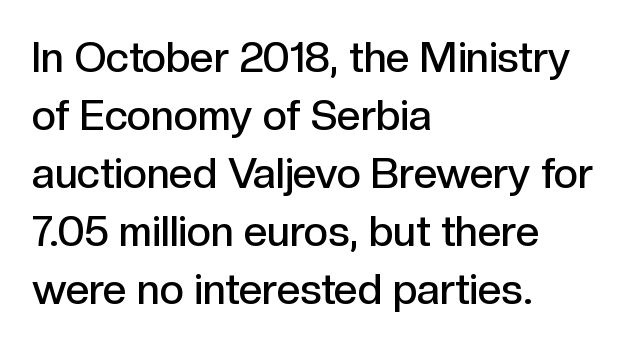
The image shows 42 px semibold sans-serif type, upright; set left-aligned, normal line spacing (1.38x), normal letter spacing, not underlined; a medium x-height.
